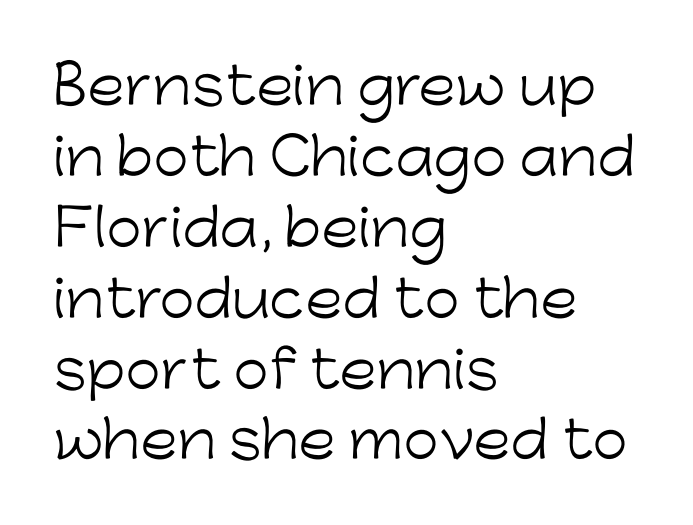
{"serif": "no", "italic": "no", "bold": "no", "weight": "light", "width": "normal", "stroke_contrast": "low", "x_height": "medium", "monospaced": "no", "underline": "no", "align": "left", "line_spacing": "normal", "line_spacing_ratio": 1.39, "letter_spacing": "normal", "letter_spacing_em": 0.0, "glyph_px": 51}
